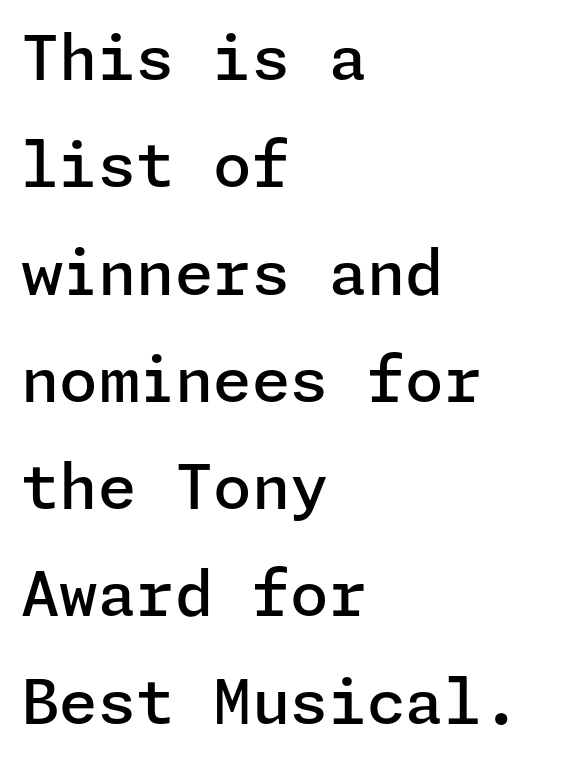
{"serif": "no", "italic": "no", "bold": "semi", "weight": "semibold", "width": "normal", "stroke_contrast": "low", "x_height": "medium", "underline": "no", "align": "left", "line_spacing_ratio": 1.73, "letter_spacing": "normal", "letter_spacing_em": 0.0, "glyph_px": 62}
